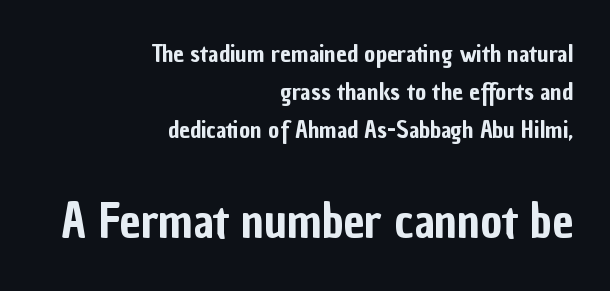
{"serif": "no", "italic": "no", "width": "condensed", "stroke_contrast": "low", "x_height": "medium", "monospaced": "no", "underline": "no", "align": "right", "line_spacing": "normal", "line_spacing_ratio": 1.58, "letter_spacing": "normal", "letter_spacing_em": 0.0, "larger_block": "second", "size_ratio": 1.96, "glyph_px": 47}
